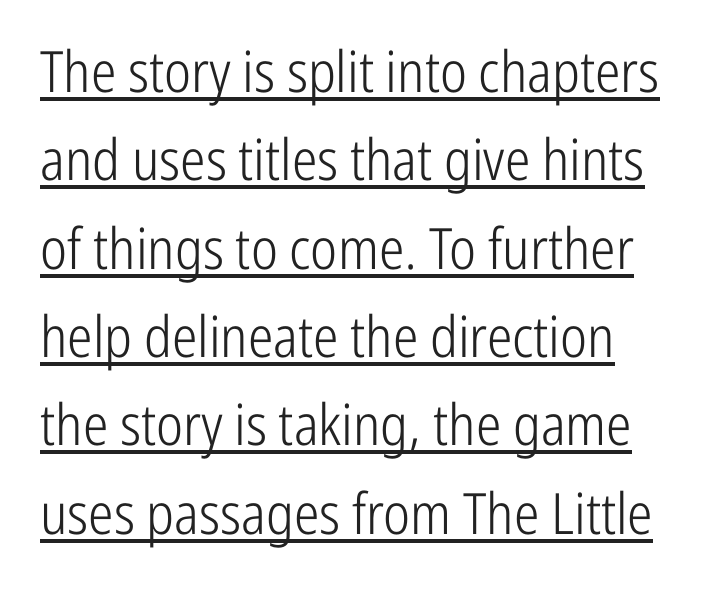
Q: Is the text bold? A: No.
Q: Is the text italic (slanted)? A: No, it is upright.
Q: Is the typeface a serif or a sans-serif typeface? A: Sans-serif.
Q: Is the text underlined? A: Yes.
Q: Is the spacing between letters normal or unusually wide? A: Normal.
Q: Is the spacing between lines tight, normal or loose? A: Normal.
Q: Width (condensed, normal, or wide)? A: Condensed.
Q: Stroke contrast? A: Low.
Q: x-height? A: Medium.
Q: Monospaced? A: No.
